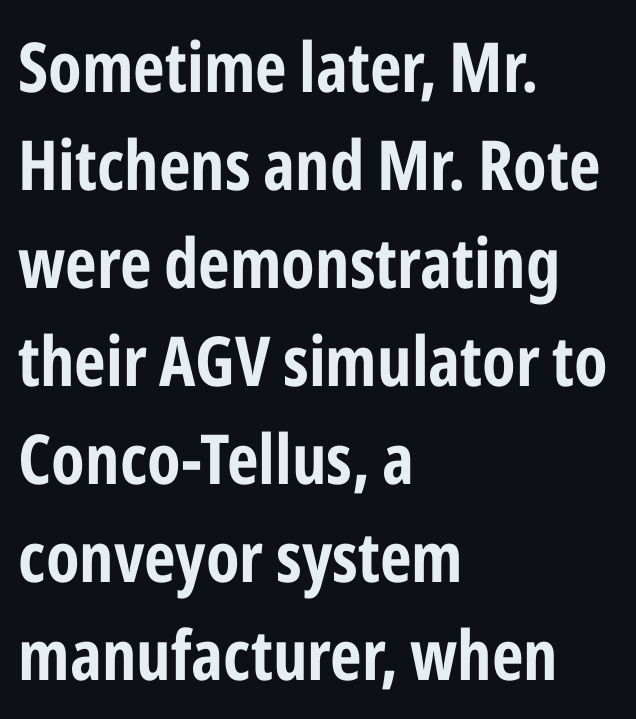
{"serif": "no", "italic": "no", "bold": "yes", "weight": "bold", "width": "condensed", "stroke_contrast": "low", "x_height": "medium", "monospaced": "no", "underline": "no", "align": "left", "line_spacing": "normal", "line_spacing_ratio": 1.42, "letter_spacing": "normal", "letter_spacing_em": 0.0, "glyph_px": 69}
